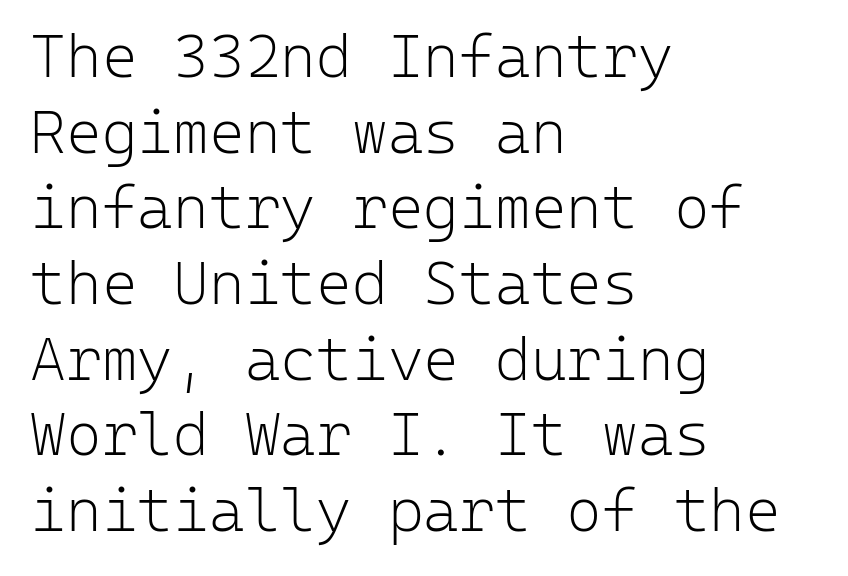
Line beginnings align vertically; line endings do not. Monospaced: the letters line up in strict vertical columns. Spacing between characters is what you'd get straight out of the box. The letters carry no serifs — their stems end cleanly without finishing strokes. The cut favours lightness, reaching ordinary text weight at its darkest. The axis of the letterforms is exactly vertical.
